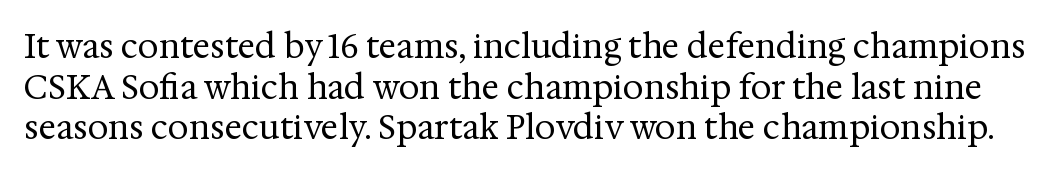
Note: serifs present on the glyphs. The letters stand upright; this is a roman face. This reads as an unemphasized weight, regular at the heaviest. Words float on clear page, feet unadorned.
